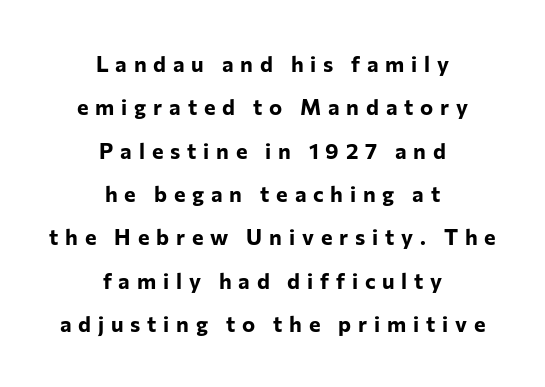
This rendering widens character spacing well past its baseline value. The line-height multiplier appears high, well above default. The paragraph has two soft edges and a firm central axis. What weight is shown? A full bold with thick strokes.
